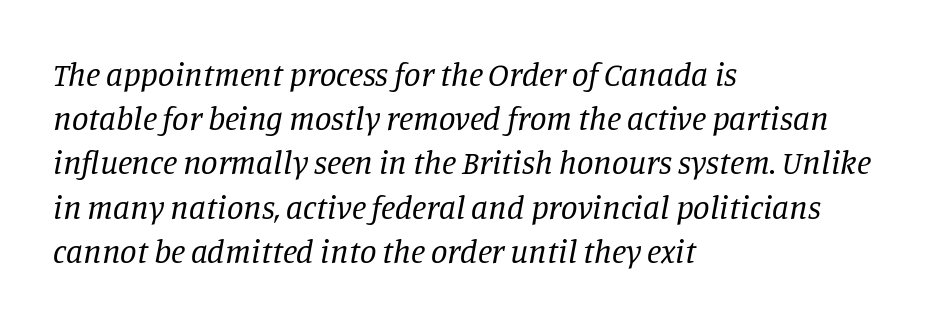
The image shows 33 px regular-weight serif type, italic (leaning right); set left-aligned, normal line spacing (1.34x), normal letter spacing, not underlined; low stroke contrast and a large x-height.
